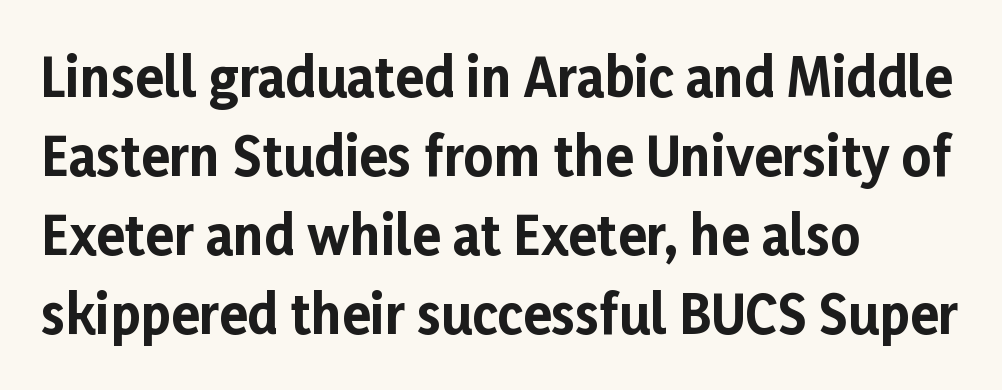
Q: Is the text bold? A: Yes.
Q: Is the text italic (slanted)? A: No, it is upright.
Q: Is the typeface a serif or a sans-serif typeface? A: Sans-serif.
Q: Is the text underlined? A: No.
Q: How is the paragraph aligned? A: Left-aligned.
Q: Is the spacing between letters normal or unusually wide? A: Normal.
Q: Is the spacing between lines tight, normal or loose? A: Normal.
Q: Width (condensed, normal, or wide)? A: Normal.
Q: Stroke contrast? A: Low.
Q: x-height? A: Medium.
Q: Monospaced? A: No.
